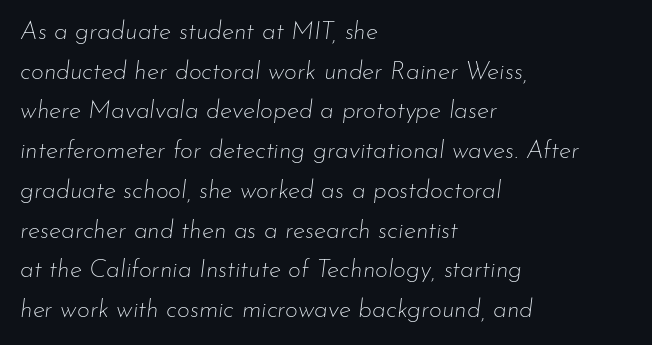
The image shows 25 px text type, italic (leaning right); set left-aligned, normal line spacing (1.59x), normal letter spacing, not underlined.
